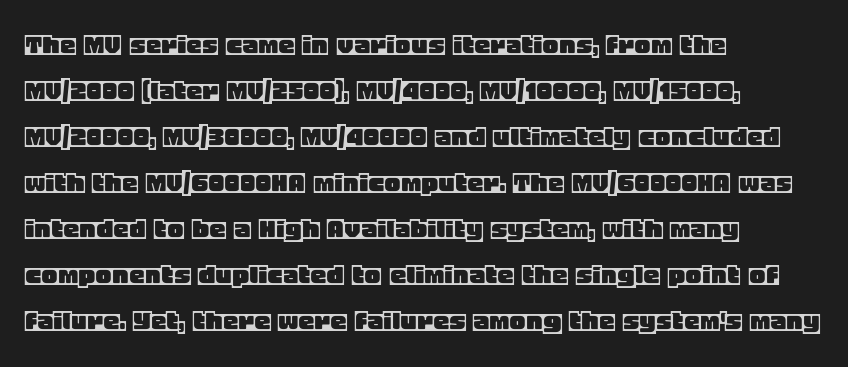
The baseline area is clear. This sample keeps an unexceptional amount of space between lines. These lines keep a tight, regular rhythm from letter to letter. A typesetter would call this proportional, since set widths differ per character. Layout note: lines flush left. The letters stand straight up with perfectly vertical stems.
